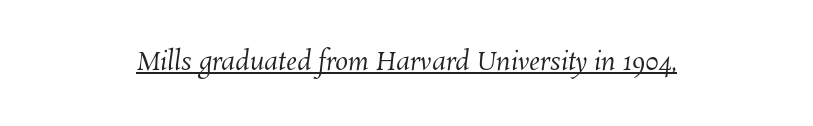
Q: Is the text bold? A: No.
Q: Is the text underlined? A: Yes.
Q: How is the paragraph aligned? A: Centered.
Q: Is the spacing between letters normal or unusually wide? A: Normal.
